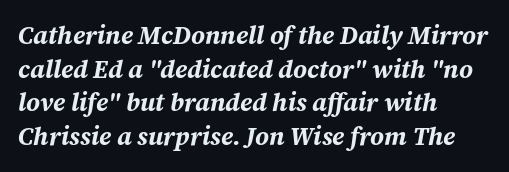
Q: Is the text bold? A: Yes.
Q: Is the text italic (slanted)? A: Yes, it leans right by about 12 degrees.
Q: Is the text underlined? A: No.
Q: How is the paragraph aligned? A: Left-aligned.
Q: Is the spacing between letters normal or unusually wide? A: Normal.
Q: Is the spacing between lines tight, normal or loose? A: Normal.
